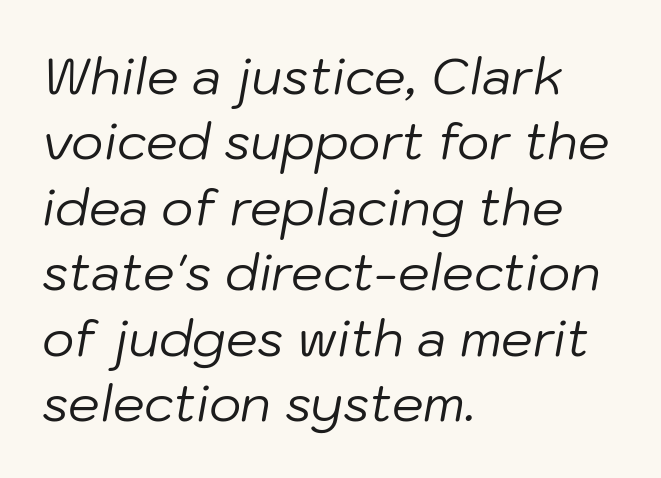
{"italic": "yes", "lean": "right", "slant_degrees": 10, "bold": "no", "weight": "regular", "width": "normal", "stroke_contrast": "low", "x_height": "medium", "monospaced": "no", "underline": "no", "align": "left", "line_spacing": "normal", "line_spacing_ratio": 1.31, "letter_spacing": "normal", "letter_spacing_em": 0.0, "glyph_px": 50}
